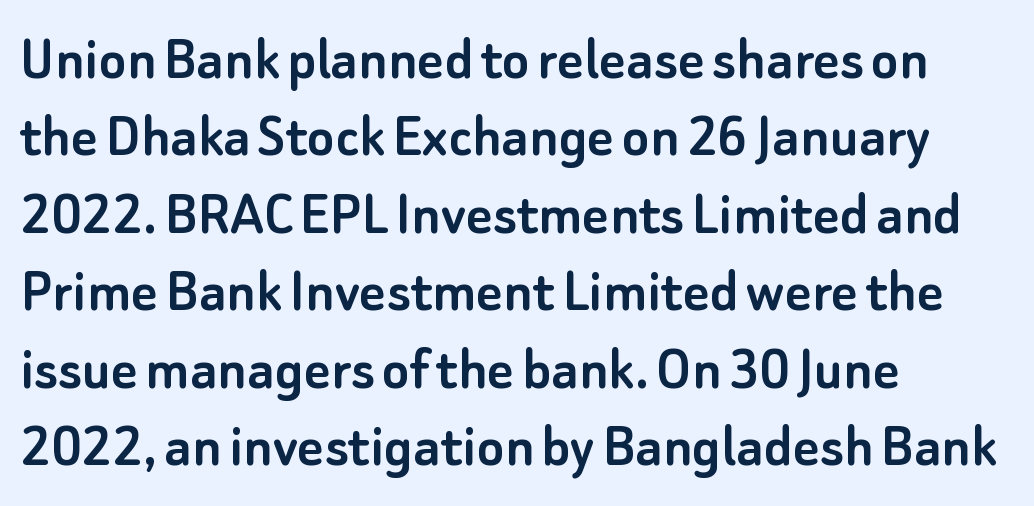
The space beneath each line is pristine and unruled. The paragraph has a hard left edge and a soft right edge. Inter-character spacing is left at the font's built-in metrics. Character widths vary here, with narrow letters taking less room than wide ones.
